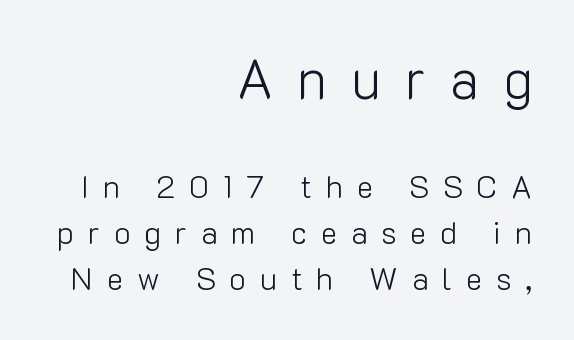
The image shows 54 px light sans-serif type, upright; set right-aligned, normal line spacing (1.48x), unusually wide letter spacing (+0.45 em), not underlined; the first (top) block is 1.74x larger; low stroke contrast and a medium x-height.
